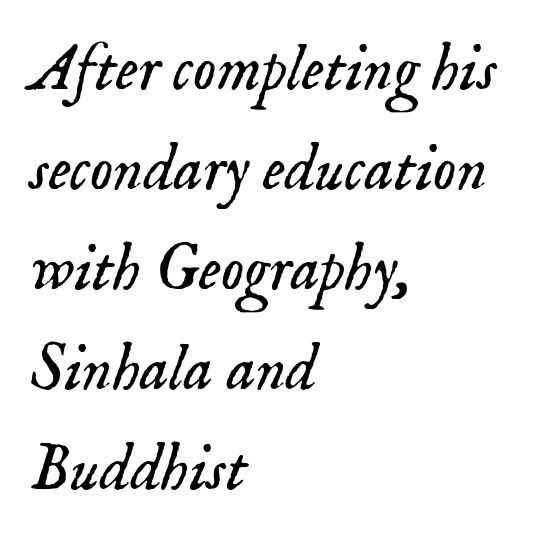
Stroke terminals: seriffed. A bare baseline throughout the passage. Which margin do the lines hug? The left one — the right edge is uneven. Varying glyph widths throughout — classic text-font behaviour.
